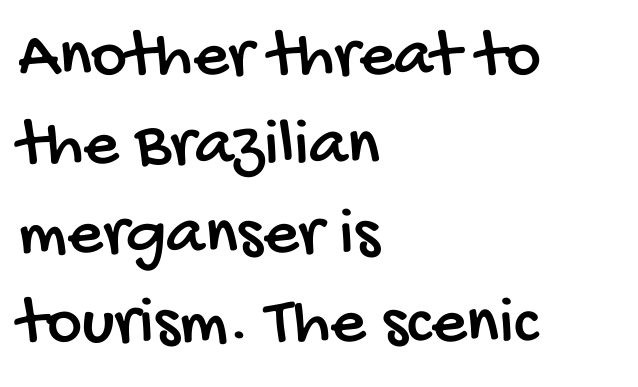
Leading matches the norm, producing a regular column. Does the type have serifs? No, each stem ends abruptly. Here the glyphs are tracked normally, forming tight word shapes. Varying glyph widths throughout — classic text-font behaviour. Each line starts at the same left margin while the right side varies. The string is rendered with underlining switched off.
